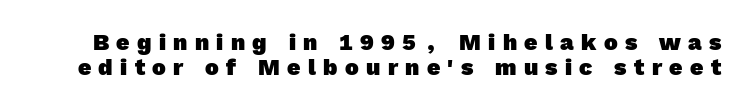
Q: Is the text bold? A: Yes.
Q: Is the text underlined? A: No.
Q: Is the spacing between letters normal or unusually wide? A: Unusually wide.
Q: Is the spacing between lines tight, normal or loose? A: Tight.
